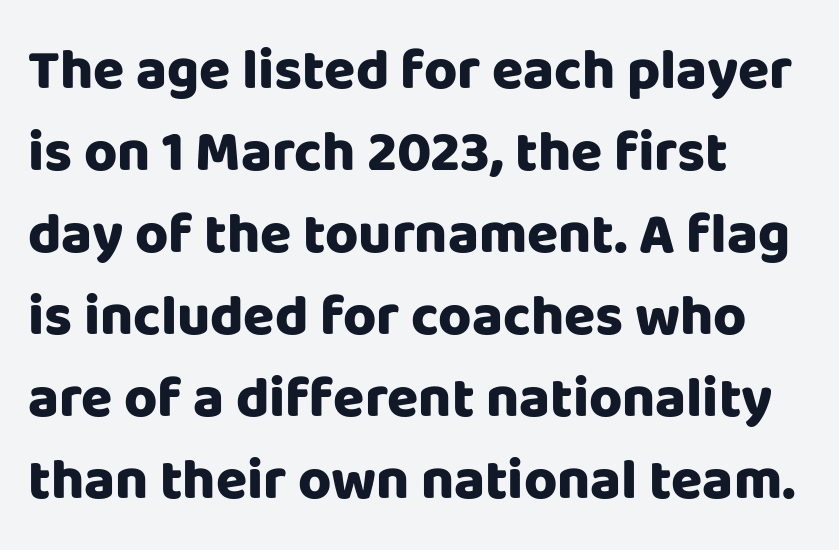
The typesetter chose a ragged-right arrangement here. Words float on clear page, feet unadorned. Baseline-to-baseline distance is the conventional proportion of letter height. Think of a printed novel: that variable character pitch is what you see here. Tracking here is standard; glyphs follow each other at the usual distance.
